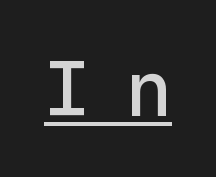
{"serif": "no", "italic": "no", "width": "normal", "x_height": "medium", "monospaced": "yes", "underline": "yes", "letter_spacing": "wide", "letter_spacing_em": 0.46, "glyph_px": 77}
